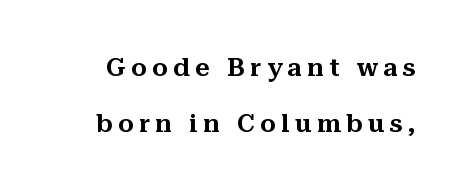
Style check: upright. In terms of leading, this rendering errs on the spacious side. This rendering widens character spacing well past its baseline value. The baseline area is clear.
